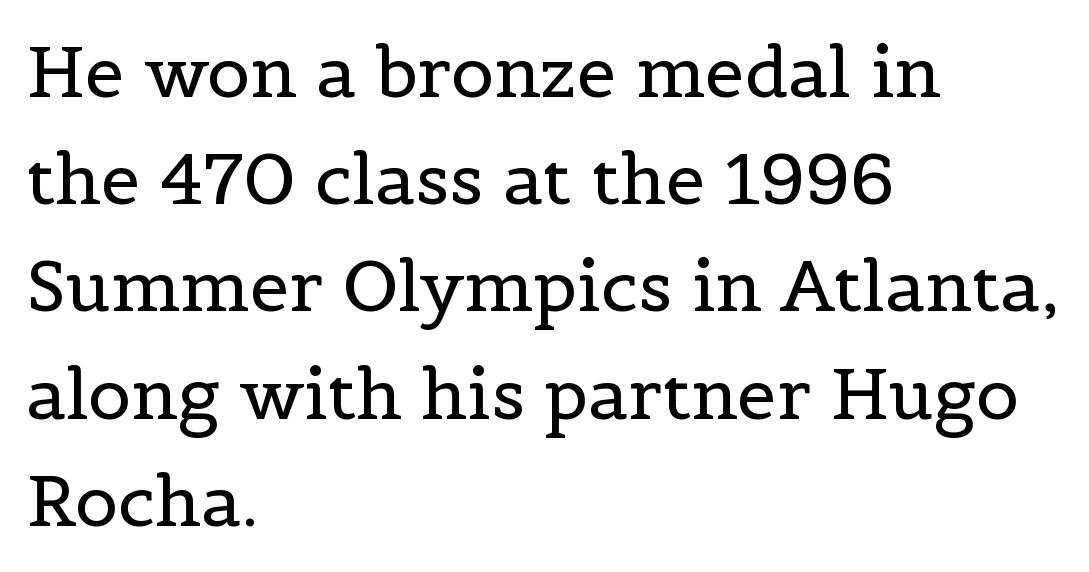
The image shows 71 px regular-weight serif type, upright; set left-aligned, normal line spacing (1.51x), normal letter spacing, not underlined; a medium x-height.
